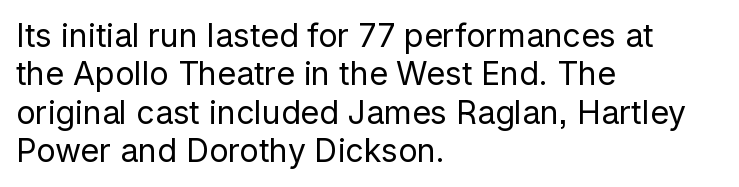
The image shows 32 px regular-weight sans-serif type, upright; set left-aligned, line spacing 1.2x, normal letter spacing, not underlined; low stroke contrast and a medium x-height.
